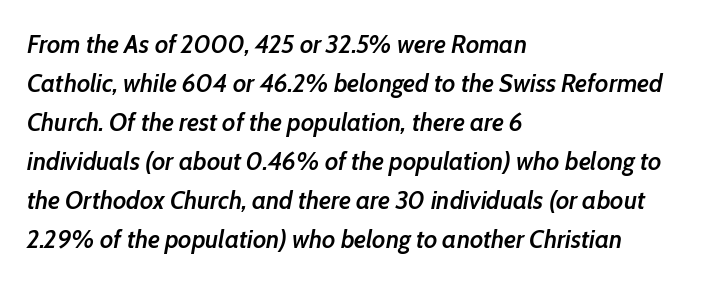
The image shows 26 px text type, italic (leaning right); set left-aligned, normal line spacing (1.5x), normal letter spacing, not underlined.
